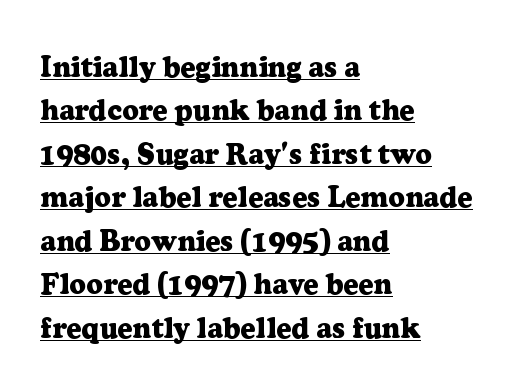
The image shows 29 px heavy serif type, upright; set left-aligned, normal line spacing (1.5x), normal letter spacing, underlined; low stroke contrast and a medium x-height.
